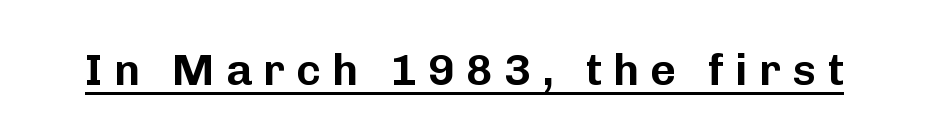
The image shows 44 px sans-serif type, upright; set unusually wide letter spacing (+0.25 em), underlined; low stroke contrast and a medium x-height.
